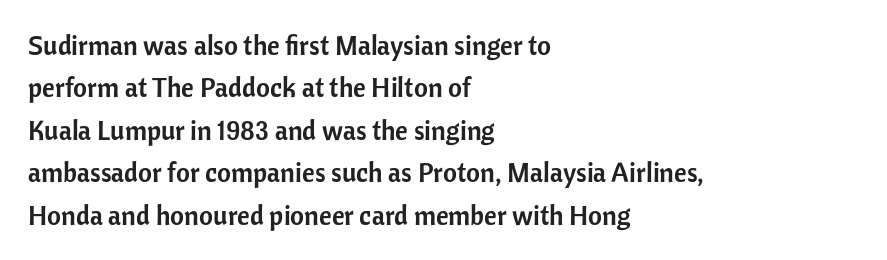
{"italic": "no", "underline": "no", "align": "left", "line_spacing": "normal", "line_spacing_ratio": 1.57, "letter_spacing": "normal", "letter_spacing_em": 0.0, "glyph_px": 27}
